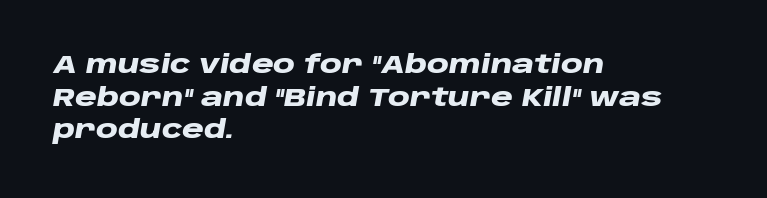
Q: Is the text bold? A: Yes.
Q: Is the text italic (slanted)? A: Yes, it leans right by about 10 degrees.
Q: Is the text underlined? A: No.
Q: How is the paragraph aligned? A: Left-aligned.
Q: Is the spacing between letters normal or unusually wide? A: Normal.
Q: Is the spacing between lines tight, normal or loose? A: Normal.
